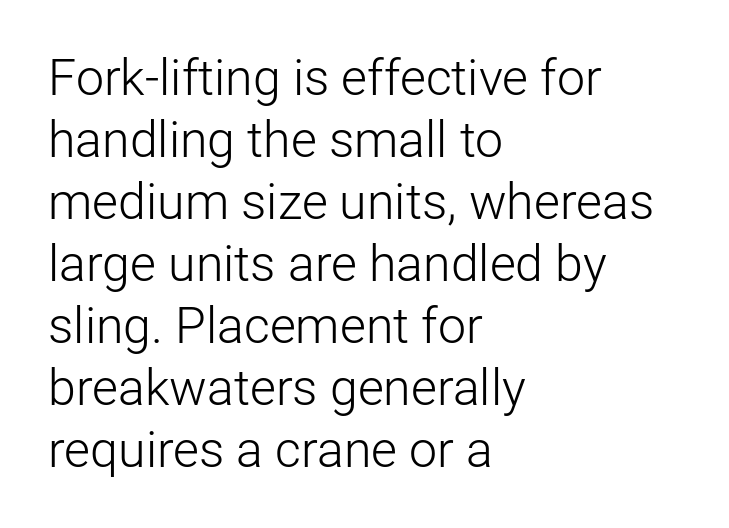
Q: Is the text bold? A: No.
Q: Is the text italic (slanted)? A: No, it is upright.
Q: Is the typeface a serif or a sans-serif typeface? A: Sans-serif.
Q: Is the text underlined? A: No.
Q: How is the paragraph aligned? A: Left-aligned.
Q: Is the spacing between letters normal or unusually wide? A: Normal.
Q: Width (condensed, normal, or wide)? A: Normal.
Q: Stroke contrast? A: Low.
Q: x-height? A: Medium.
Q: Monospaced? A: No.
